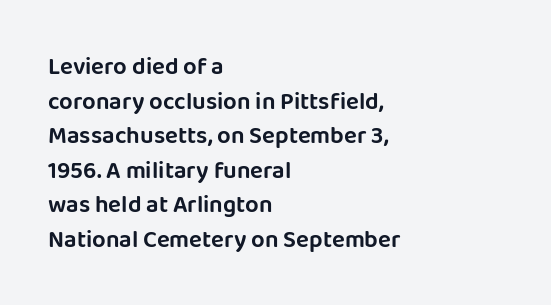
The compositor pushed each line to the left boundary. Compared with typical paragraphs, the rows here are spaced about the same. Here the glyphs are tracked normally, forming tight word shapes. Check the space under the baseline: it is left empty. You can tell it's not italic because the verticals are truly vertical.
